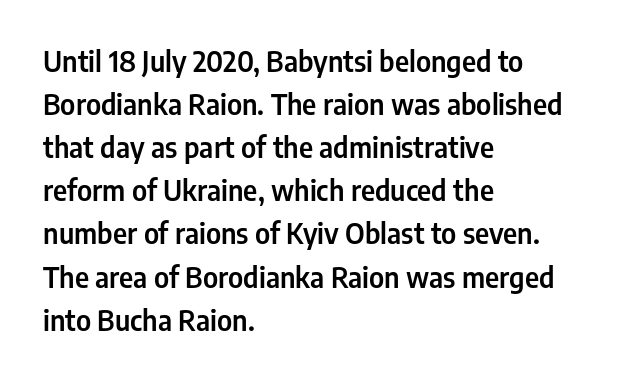
The image shows 28 px condensed sans-serif type, upright; set left-aligned, normal line spacing (1.54x), normal letter spacing, not underlined; low stroke contrast and a medium x-height.
